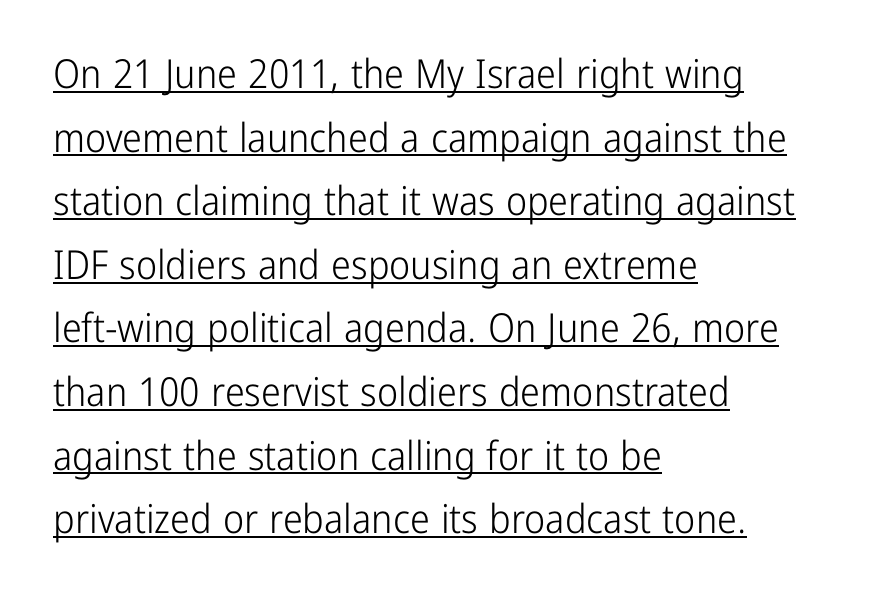
Q: Is the text bold? A: No.
Q: Is the text italic (slanted)? A: No, it is upright.
Q: Is the typeface a serif or a sans-serif typeface? A: Sans-serif.
Q: Is the text underlined? A: Yes.
Q: How is the paragraph aligned? A: Left-aligned.
Q: Is the spacing between letters normal or unusually wide? A: Normal.
Q: Is the spacing between lines tight, normal or loose? A: Normal.
Q: Width (condensed, normal, or wide)? A: Condensed.
Q: Stroke contrast? A: Low.
Q: x-height? A: Medium.
Q: Monospaced? A: No.
